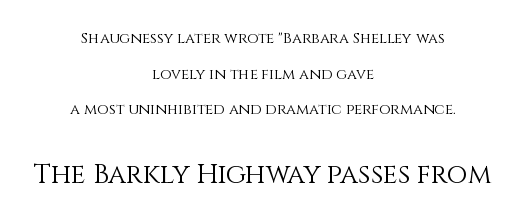
Q: Is the text bold? A: No.
Q: Is the text italic (slanted)? A: No, it is upright.
Q: Is the text underlined? A: No.
Q: How is the paragraph aligned? A: Centered.
Q: Is the spacing between letters normal or unusually wide? A: Normal.
Q: Is the spacing between lines tight, normal or loose? A: Loose.
Q: Which block of text is set in a larger size, the first (top) or the second (bottom)? A: The second (bottom) one.
